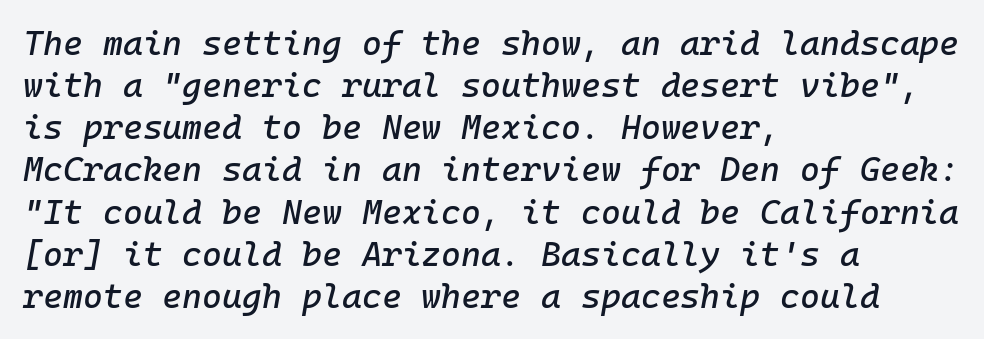
The image shows 34 px text type, italic (leaning right), monospaced; set left-aligned, line spacing 1.24x, normal letter spacing, not underlined; low stroke contrast and a medium x-height.
